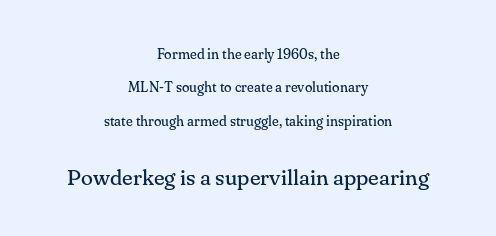
{"italic": "no", "bold": "no", "underline": "no", "align": "center", "line_spacing": "loose", "line_spacing_ratio": 2.39, "letter_spacing": "normal", "letter_spacing_em": 0.0, "larger_block": "second", "size_ratio": 1.57, "glyph_px": 22}
